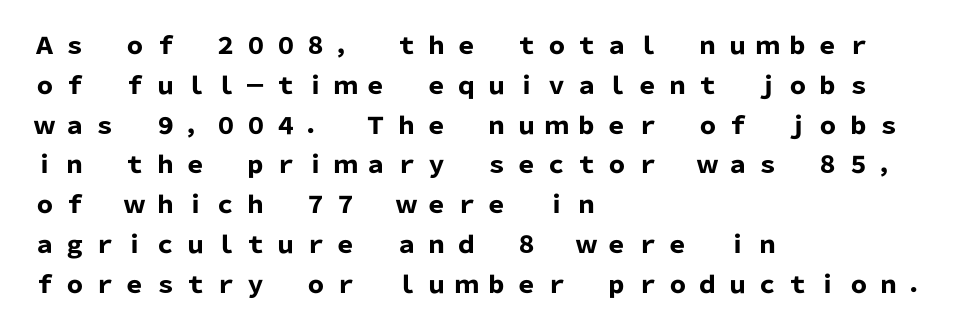
Honestly, the letter spacing is so wide it's the main thing you notice. A student would call this left alignment; a typographer would say flush left, rag right. If you drew a line through each stem, it would be perfectly vertical. Beneath every word, the page is bare. How heavy is the stroke? Heavy — this is a bold.
